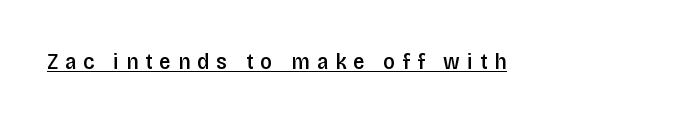
{"italic": "no", "bold": "semi", "underline": "yes", "letter_spacing": "wide", "letter_spacing_em": 0.3, "glyph_px": 23}
